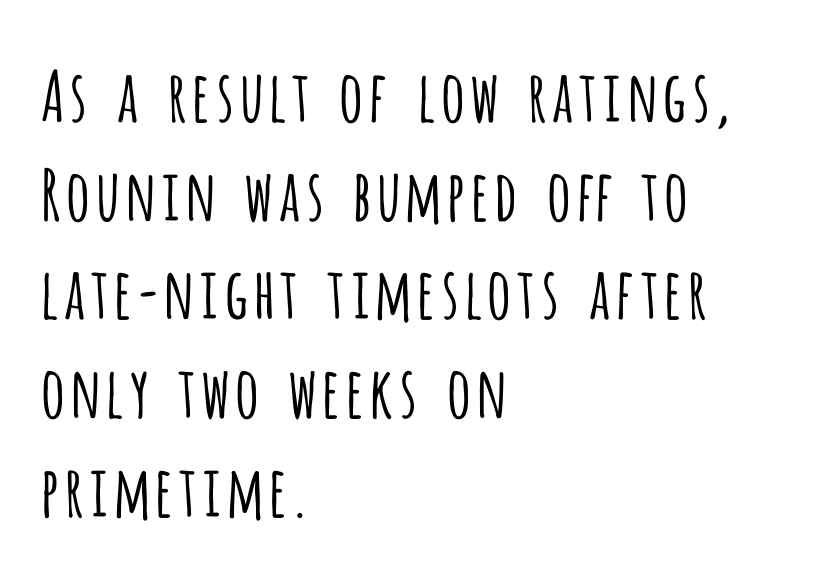
The image shows 70 px light, condensed sans-serif type, upright; set left-aligned, normal line spacing (1.41x), normal letter spacing, not underlined; low stroke contrast and a large x-height.
